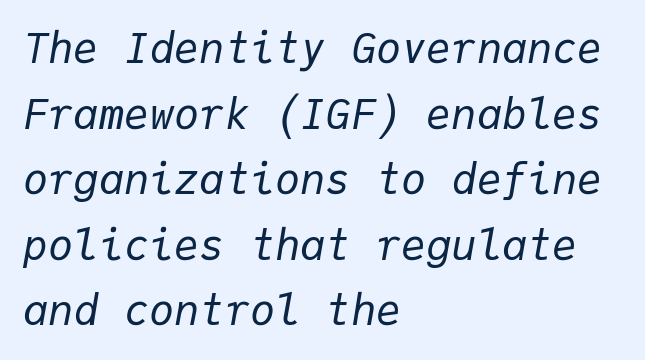
The image shows 42 px regular-weight type, italic (leaning right), monospaced; set left-aligned, normal line spacing (1.56x), normal letter spacing, not underlined; low stroke contrast and a medium x-height.
